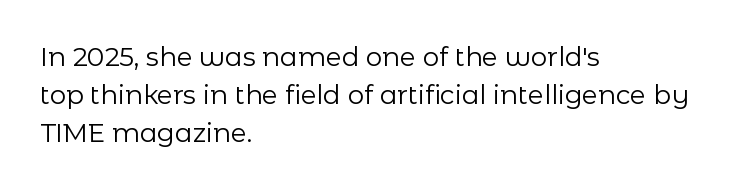
Q: Is the text bold? A: No.
Q: Is the text italic (slanted)? A: No, it is upright.
Q: Is the text underlined? A: No.
Q: How is the paragraph aligned? A: Left-aligned.
Q: Is the spacing between letters normal or unusually wide? A: Normal.
Q: Is the spacing between lines tight, normal or loose? A: Normal.
